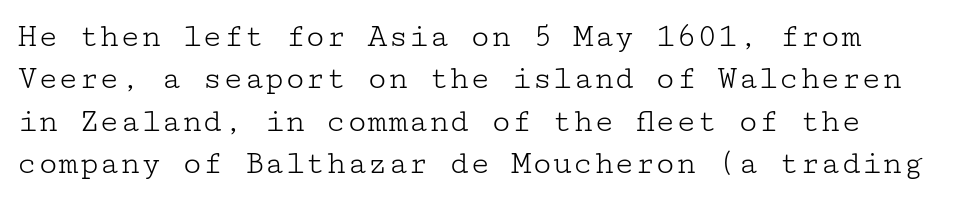
{"serif": "yes", "italic": "no", "bold": "no", "weight": "light", "width": "wide", "stroke_contrast": "low", "x_height": "medium", "underline": "no", "line_spacing": "normal", "line_spacing_ratio": 1.25, "letter_spacing": "normal", "letter_spacing_em": 0.0, "glyph_px": 34}
